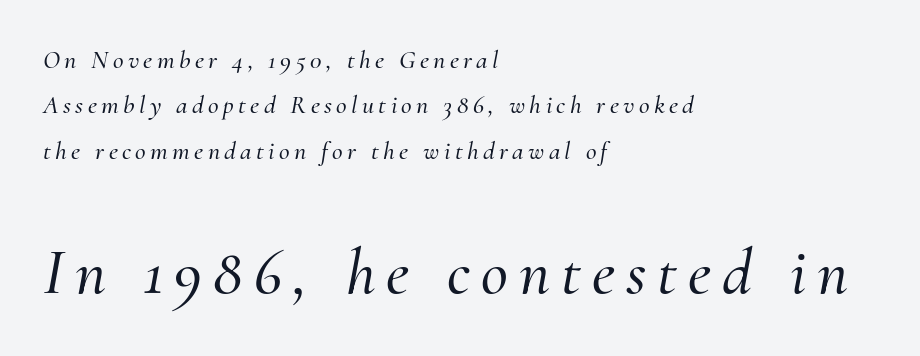
The image shows 66 px serif type, italic (leaning right); set left-aligned, line spacing 1.75x, not underlined; the second (bottom) block is 2.54x larger; medium stroke contrast and a small x-height.
